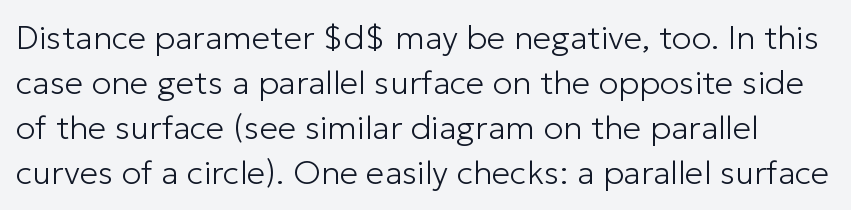
The image shows 33 px light sans-serif type, upright; set normal line spacing (1.36x), normal letter spacing, not underlined; low stroke contrast and a medium x-height.
